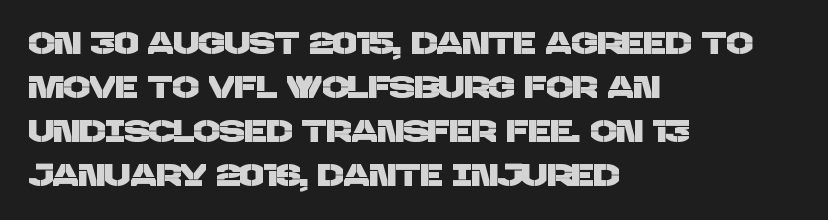
The image shows 31 px sans-serif type; set left-aligned, normal line spacing (1.42x), normal letter spacing, not underlined; low stroke contrast and a large x-height.
